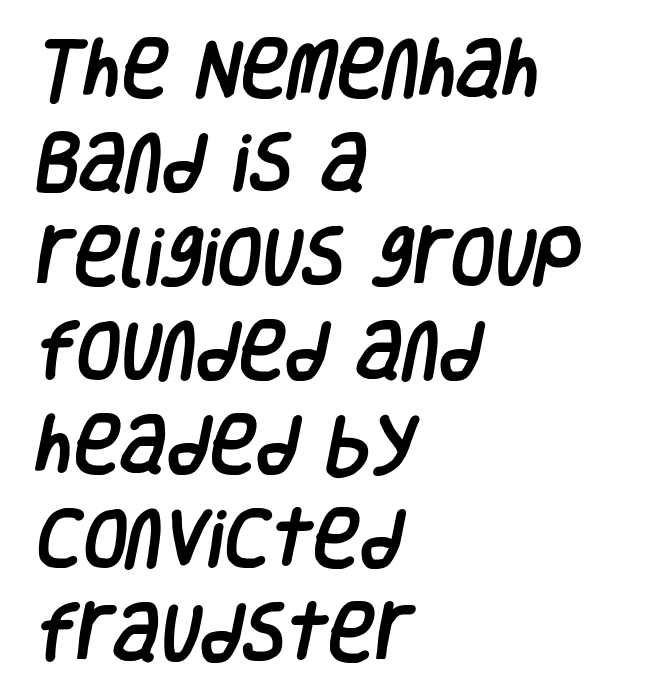
{"serif": "no", "width": "condensed", "stroke_contrast": "low", "x_height": "large", "monospaced": "no", "underline": "no", "align": "left", "line_spacing": "normal", "line_spacing_ratio": 1.47, "letter_spacing": "normal", "letter_spacing_em": 0.0, "glyph_px": 64}
